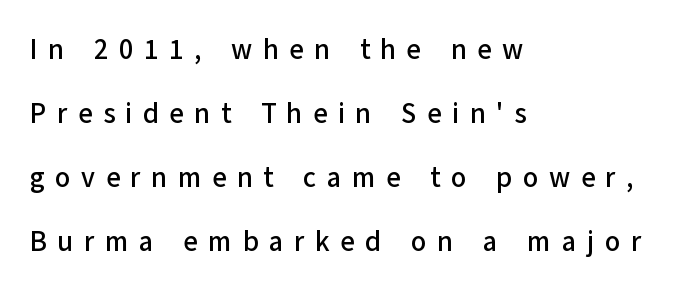
The image shows 28 px sans-serif type, upright; set left-aligned, loose line spacing (2.28x), unusually wide letter spacing (+0.37 em), not underlined; low stroke contrast and a medium x-height.
